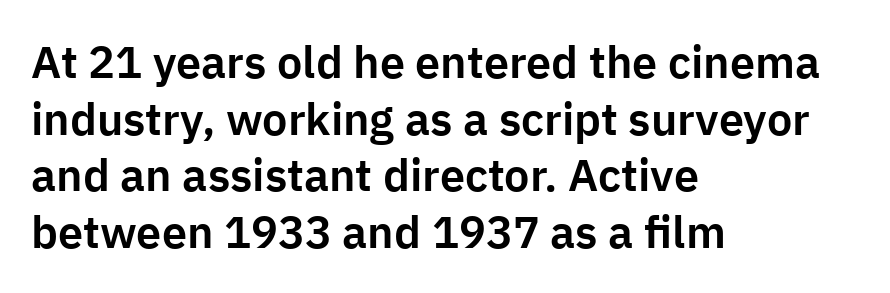
The image shows 45 px sans-serif type, upright; set left-aligned, normal line spacing (1.26x), normal letter spacing, not underlined; low stroke contrast and a medium x-height.
